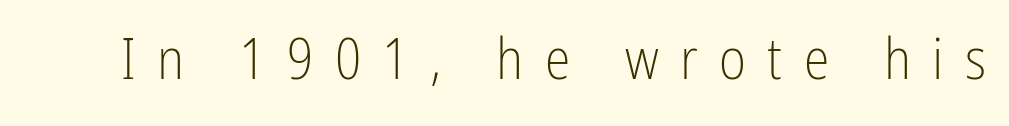
The image shows 58 px light, condensed sans-serif type, upright; set unusually wide letter spacing (+0.37 em), not underlined; low stroke contrast and a medium x-height.
